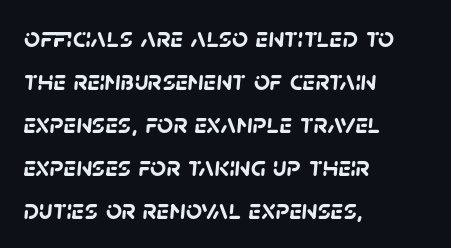
The image shows 28 px semibold sans-serif type; set left-aligned, normal line spacing (1.54x), normal letter spacing, not underlined; low stroke contrast and a large x-height.
